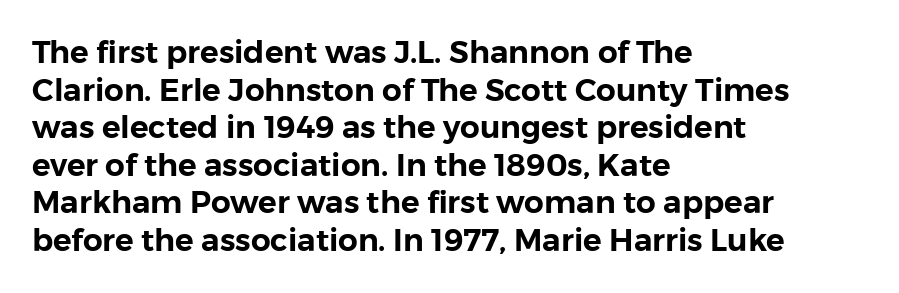
The image shows 31 px sans-serif type, upright; set left-aligned, line spacing 1.21x, normal letter spacing, not underlined; low stroke contrast and a medium x-height.
